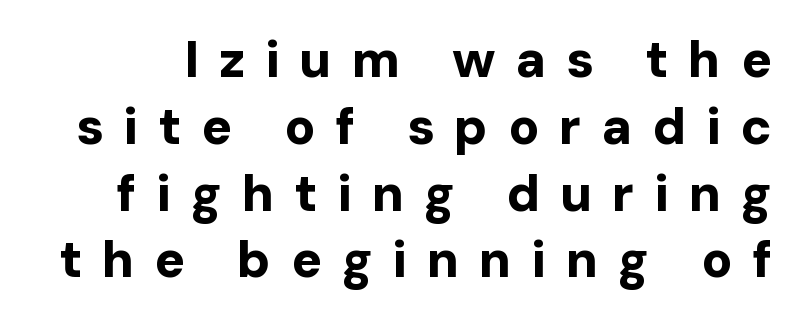
Look at the tracking — it's clearly loosened, letters drifting apart. These lines sit exactly where default settings would place them. Character widths vary here, with narrow letters taking less room than wide ones. A typesetter would mark this as roman, not italic. Descenders are the only things crossing below the line.
